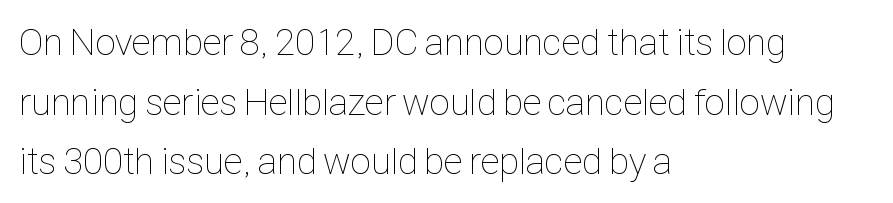
{"italic": "no", "bold": "no", "weight": "thin", "width": "condensed", "stroke_contrast": "low", "x_height": "medium", "monospaced": "no", "underline": "no", "align": "left", "line_spacing": "normal", "line_spacing_ratio": 1.57, "letter_spacing": "normal", "letter_spacing_em": 0.0, "glyph_px": 38}
